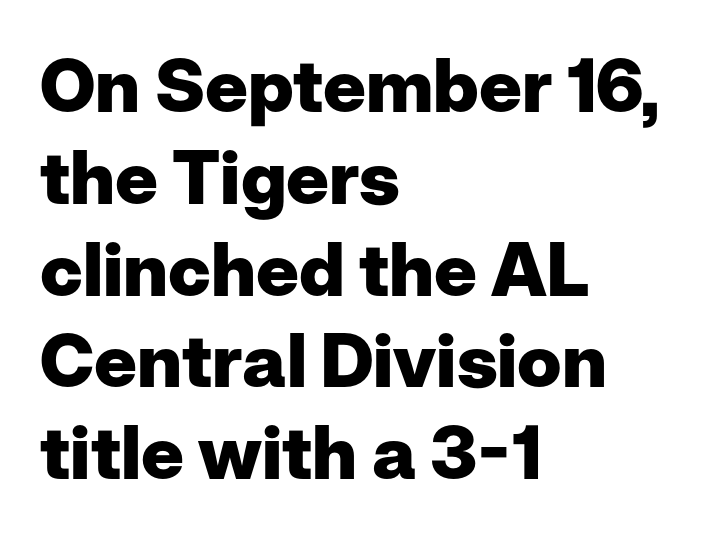
The image shows 74 px heavy sans-serif type, upright; set left-aligned, line spacing 1.24x, normal letter spacing, not underlined; low stroke contrast and a medium x-height.
